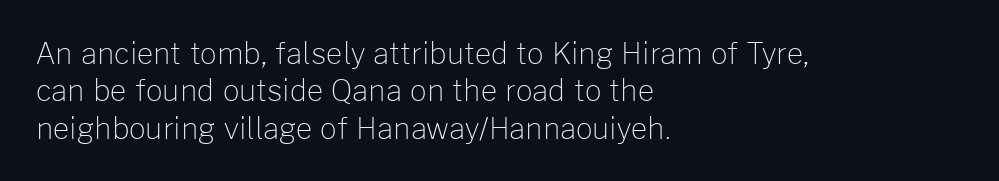
The type is set solid horizontally, with unmodified tracking. Check where the strokes stop: nothing finishes them off — pure sans. Looks like regular typesetting: each glyph gets only the width it needs. The area under the type is left untouched.
